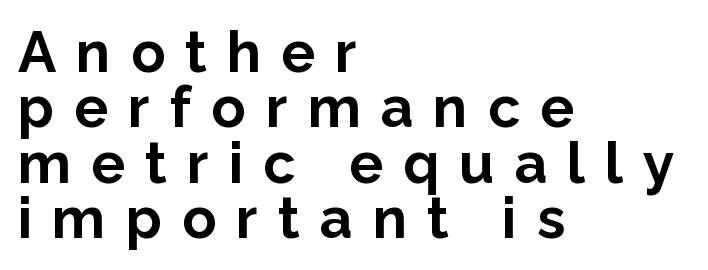
The image shows 57 px bold sans-serif type, upright; set left-aligned, tight line spacing (0.97x), unusually wide letter spacing (+0.35 em), not underlined; low stroke contrast and a medium x-height.
